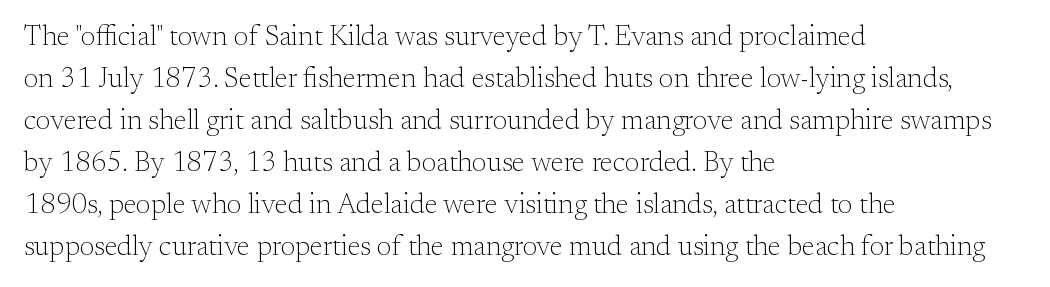
Q: Is the text bold? A: No.
Q: Is the text italic (slanted)? A: No, it is upright.
Q: Is the typeface a serif or a sans-serif typeface? A: Serif.
Q: Is the text underlined? A: No.
Q: How is the paragraph aligned? A: Left-aligned.
Q: Is the spacing between letters normal or unusually wide? A: Normal.
Q: Is the spacing between lines tight, normal or loose? A: Normal.
Q: Width (condensed, normal, or wide)? A: Normal.
Q: Stroke contrast? A: Medium.
Q: x-height? A: Small.
Q: Monospaced? A: No.
